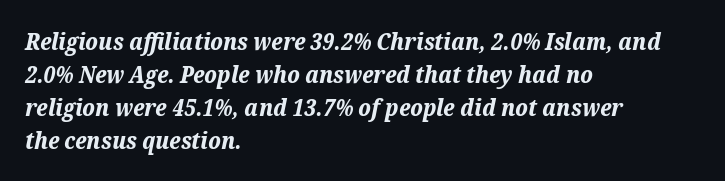
{"italic": "yes", "lean": "right", "slant_degrees": 12, "bold": "yes", "underline": "no", "align": "left", "line_spacing": "normal", "line_spacing_ratio": 1.43, "letter_spacing": "normal", "letter_spacing_em": 0.0, "glyph_px": 23}
